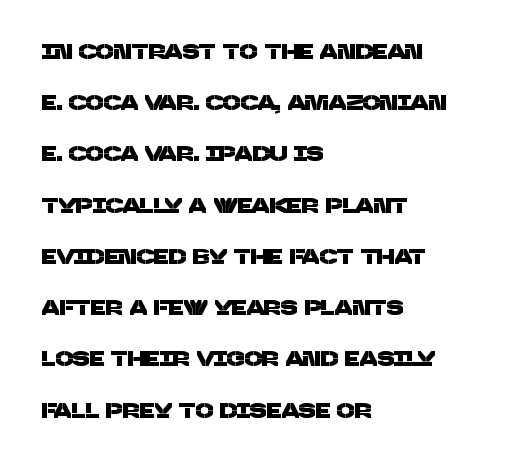
The vertical gap from one line to the next is large. The gaps between neighbouring characters are ordinary and unremarkable. Descender tails drop into unmarked territory. Layout note: lines flush left.
